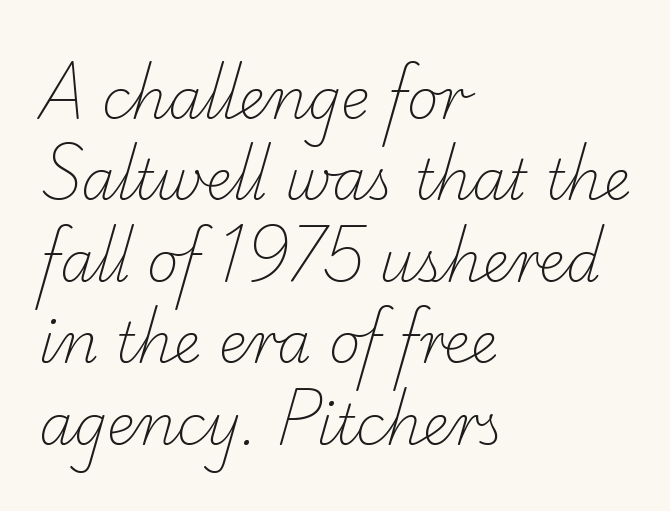
Compared with a centered layout, this one pins lines to the left instead. Spacing verdict: proportional, widths tailored to each character. Normally led — the rows are evenly, conventionally spaced. Check the space under the baseline: it is left empty. The passage shown has conventional tracking throughout. These glyphs show unthickened strokes, regular width or finer.
